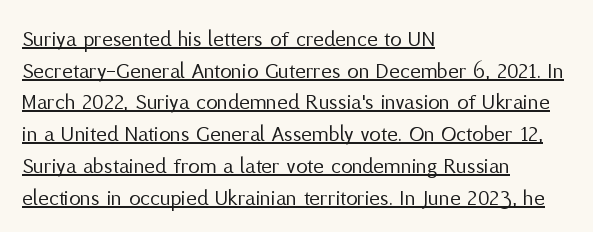
The image shows 23 px text type, upright; set left-aligned, normal line spacing (1.38x), normal letter spacing, underlined.
